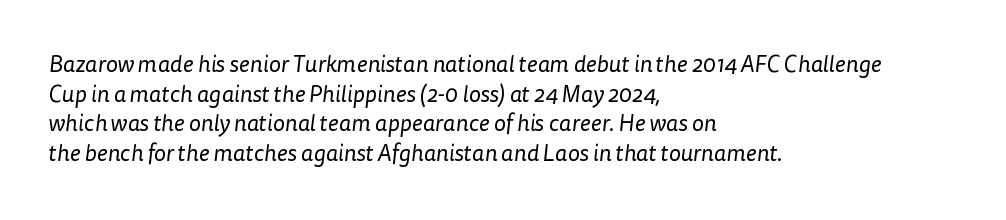
{"bold": "no", "underline": "no", "align": "left", "line_spacing": "normal", "line_spacing_ratio": 1.29, "letter_spacing": "normal", "letter_spacing_em": 0.0, "glyph_px": 23}
